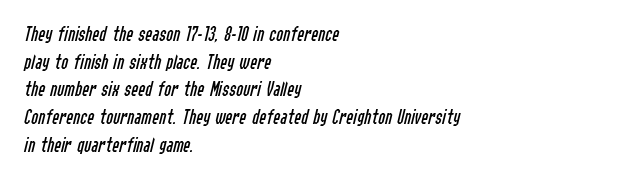
{"italic": "yes", "lean": "right", "slant_degrees": 14, "bold": "no", "underline": "no", "align": "left", "line_spacing": "normal", "line_spacing_ratio": 1.32, "letter_spacing": "normal", "letter_spacing_em": 0.0, "glyph_px": 21}
